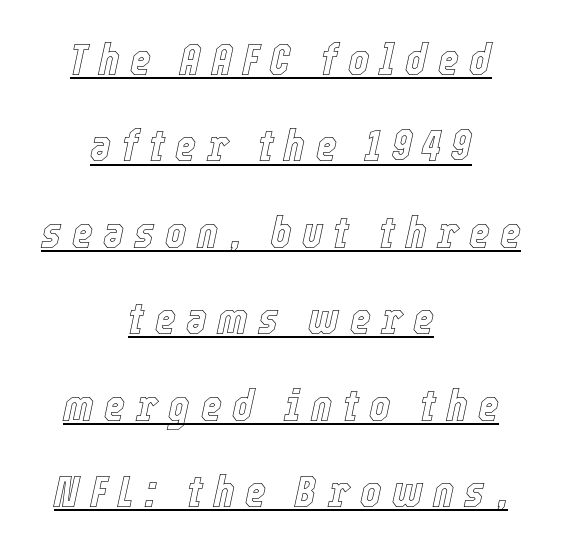
{"italic": "yes", "lean": "right", "slant_degrees": 12, "width": "condensed", "x_height": "medium", "monospaced": "no", "underline": "yes", "align": "center", "line_spacing": "loose", "line_spacing_ratio": 1.92, "letter_spacing": "wide", "letter_spacing_em": 0.23, "glyph_px": 45}
